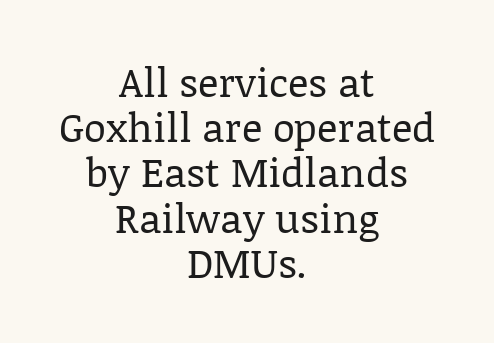
The image shows 40 px regular-weight serif type, upright; set centered, tight line spacing (1.13x), normal letter spacing, not underlined; low stroke contrast and a large x-height.
